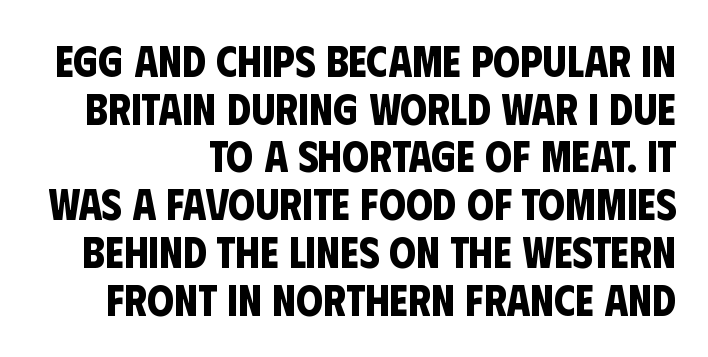
The image shows 43 px bold, condensed sans-serif type; set right-aligned, tight line spacing (1.11x), normal letter spacing, not underlined; low stroke contrast and a large x-height.
